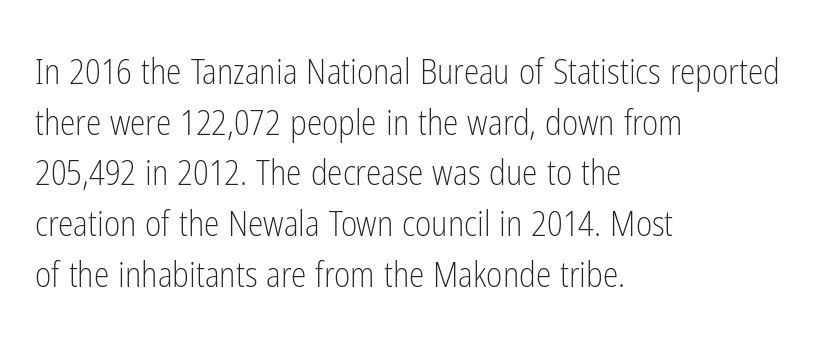
The image shows 35 px light, condensed sans-serif type, upright; set left-aligned, normal line spacing (1.45x), normal letter spacing, not underlined; low stroke contrast and a medium x-height.
